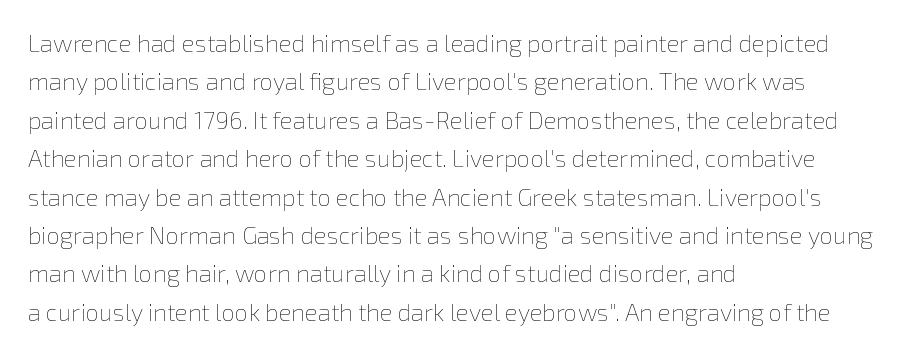
The image shows 24 px text type, upright; set left-aligned, normal line spacing (1.6x), normal letter spacing, not underlined.
